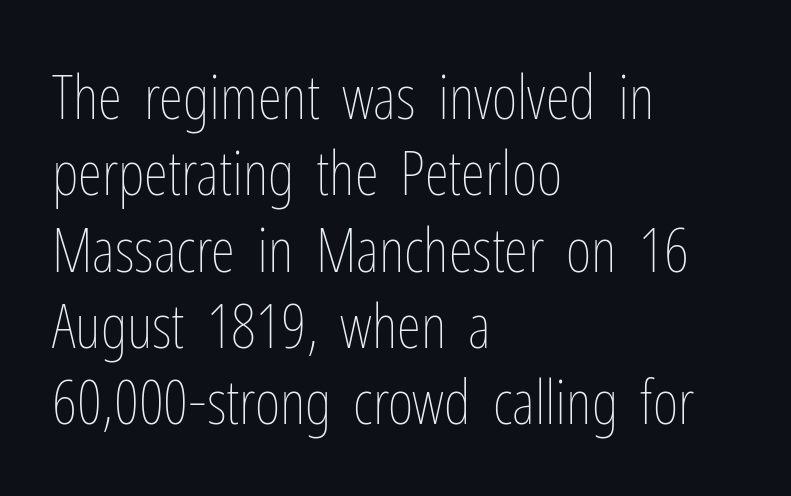
{"italic": "no", "bold": "no", "weight": "thin", "width": "condensed", "stroke_contrast": "low", "x_height": "medium", "monospaced": "no", "underline": "no", "align": "left", "line_spacing_ratio": 1.23, "letter_spacing": "normal", "letter_spacing_em": 0.0, "glyph_px": 62}
